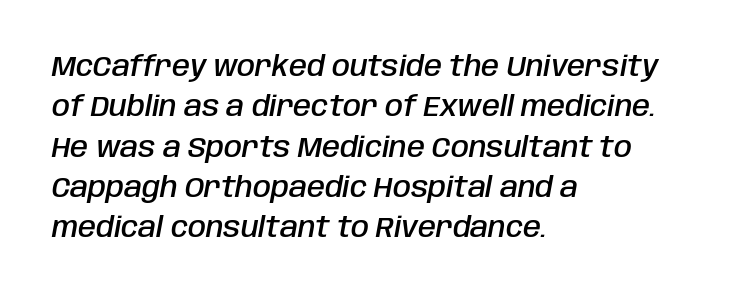
{"italic": "yes", "lean": "right", "slant_degrees": 10, "bold": "semi", "weight": "semibold", "width": "condensed", "stroke_contrast": "low", "x_height": "large", "monospaced": "no", "underline": "no", "align": "left", "line_spacing": "normal", "line_spacing_ratio": 1.39, "letter_spacing": "normal", "letter_spacing_em": 0.0, "glyph_px": 29}
